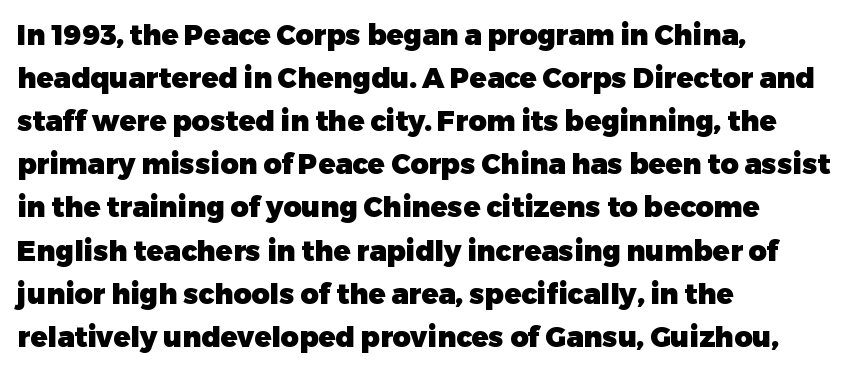
The image shows 28 px heavy sans-serif type, upright; set left-aligned, normal line spacing (1.54x), normal letter spacing, not underlined; low stroke contrast and a medium x-height.
